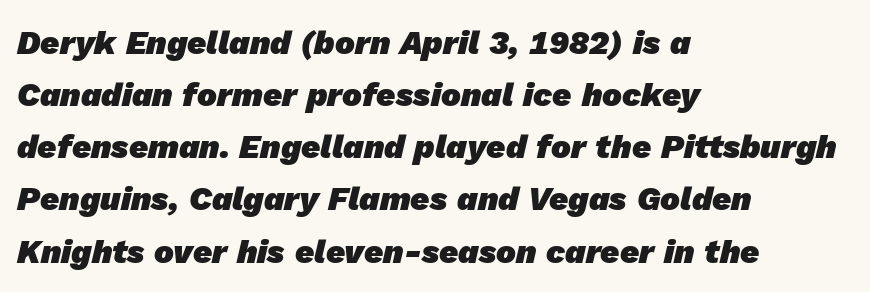
{"serif": "no", "bold": "yes", "weight": "heavy", "width": "normal", "stroke_contrast": "low", "x_height": "medium", "monospaced": "no", "underline": "no", "align": "left", "line_spacing": "normal", "line_spacing_ratio": 1.58, "letter_spacing": "normal", "letter_spacing_em": 0.0, "glyph_px": 33}
